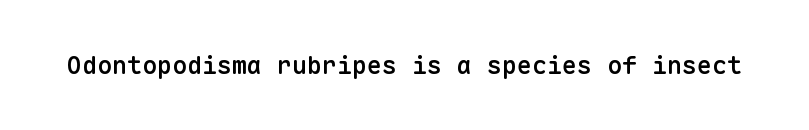
Q: Is the text bold? A: Semi-bold.
Q: Is the text italic (slanted)? A: No, it is upright.
Q: Is the text underlined? A: No.
Q: Is the spacing between letters normal or unusually wide? A: Normal.
